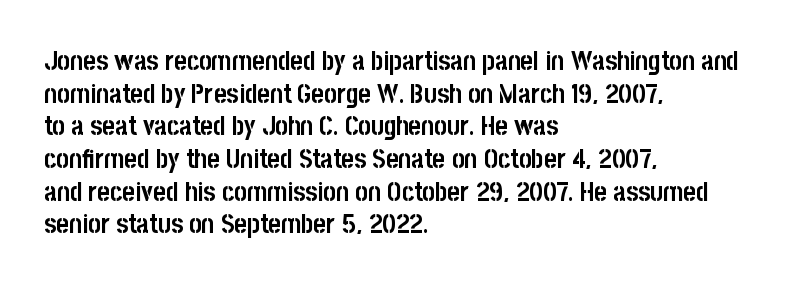
The image shows 27 px bold type, upright; set left-aligned, line spacing 1.21x, normal letter spacing, not underlined.
